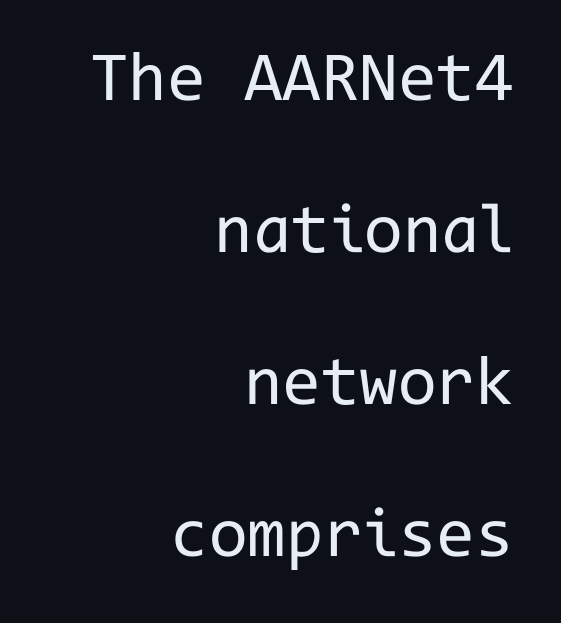
Q: Is the text bold? A: No.
Q: Is the text italic (slanted)? A: No, it is upright.
Q: Is the typeface a serif or a sans-serif typeface? A: Sans-serif.
Q: Is the text underlined? A: No.
Q: How is the paragraph aligned? A: Right-aligned.
Q: Is the spacing between letters normal or unusually wide? A: Normal.
Q: Is the spacing between lines tight, normal or loose? A: Loose.
Q: Width (condensed, normal, or wide)? A: Normal.
Q: Stroke contrast? A: Low.
Q: x-height? A: Medium.
Q: Monospaced? A: Yes.
